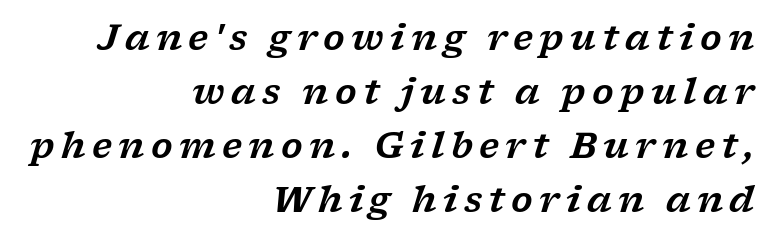
The image shows 35 px wide serif type, italic (leaning right); set right-aligned, normal line spacing (1.54x), not underlined; low stroke contrast and a medium x-height.
